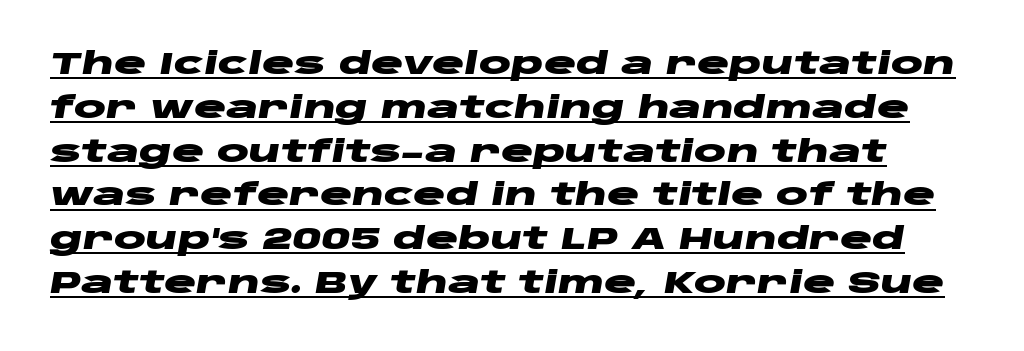
The image shows 30 px heavy, wide type, italic (leaning right); set normal line spacing (1.46x), normal letter spacing, underlined; low stroke contrast and a large x-height.
